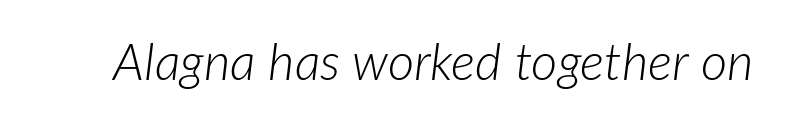
Each letter keeps its own natural width here, so spacing adapts to shape. Any mark beneath the type? The region is blank. The whole block is typeset with a tilt. There is no visible air inserted between adjacent glyphs. Weight: in the light-to-regular range.
